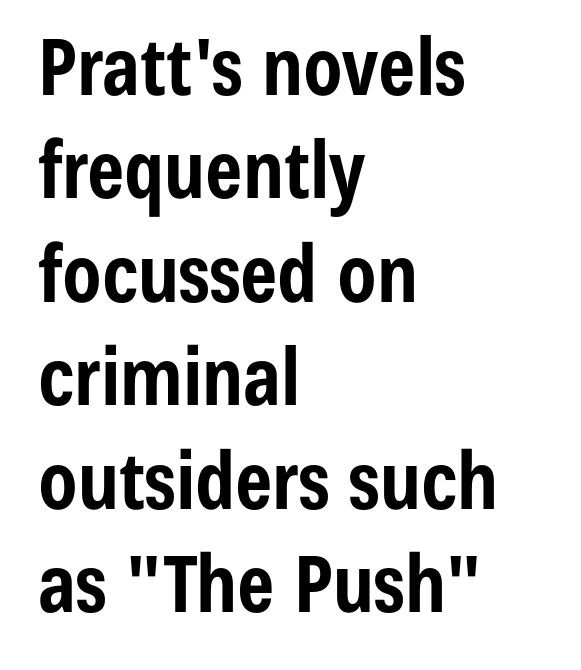
What's the leading like? Ordinary, nothing unusual. Unlike italic type, these characters show no tilt at all. Tracking value appears to be zero — textbook default spacing. Notice how the passage keeps a crisp vertical edge on the left only. The glyphs are unaccompanied by any horizontal stroke below them.
